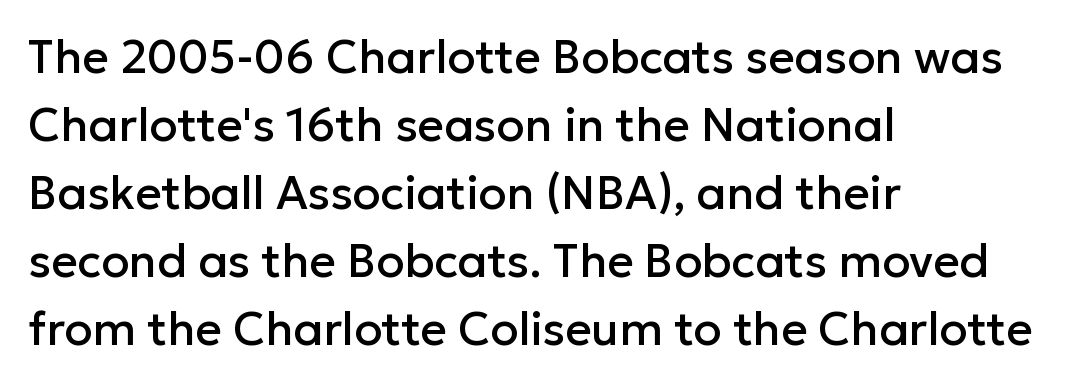
Q: Is the text italic (slanted)? A: No, it is upright.
Q: Is the typeface a serif or a sans-serif typeface? A: Sans-serif.
Q: Is the text underlined? A: No.
Q: How is the paragraph aligned? A: Left-aligned.
Q: Is the spacing between letters normal or unusually wide? A: Normal.
Q: Is the spacing between lines tight, normal or loose? A: Normal.
Q: Width (condensed, normal, or wide)? A: Normal.
Q: Stroke contrast? A: Low.
Q: x-height? A: Medium.
Q: Monospaced? A: No.
